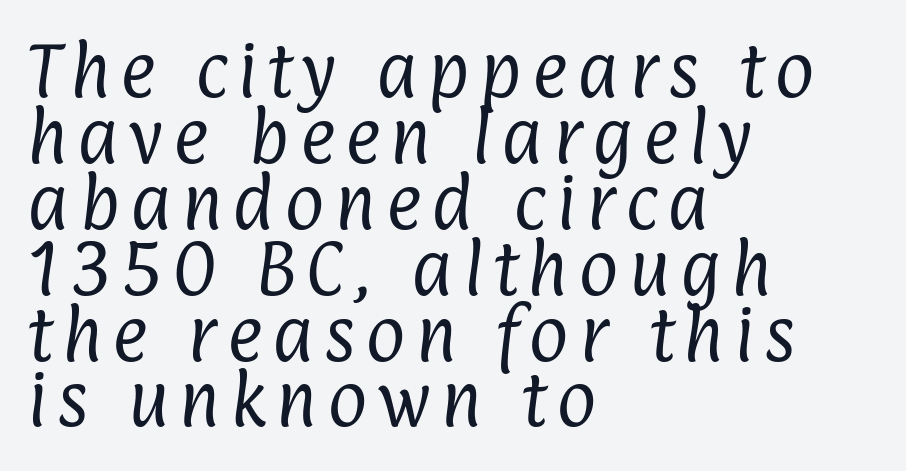
Proportional: the letters do not fall into vertical columns. Tightly led — the rows are bunched. The specimen omits any rule beneath the text block's lines. The letters carry no serifs — their stems end cleanly without finishing strokes. Caption: multi-line text, flush left, ragged right.
